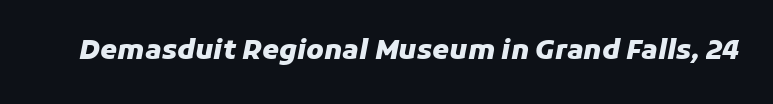
Q: Is the text bold? A: Yes.
Q: Is the text italic (slanted)? A: Yes, it leans right by about 11 degrees.
Q: Is the text underlined? A: No.
Q: Is the spacing between letters normal or unusually wide? A: Normal.
